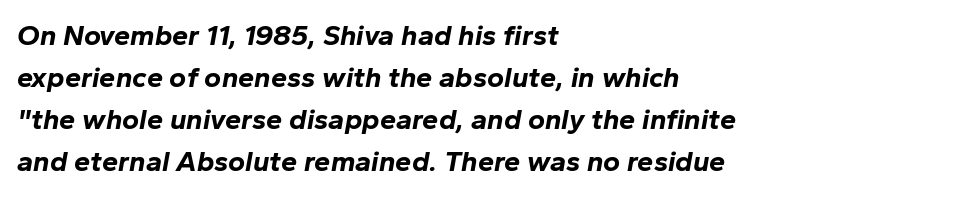
Q: Is the text bold? A: Yes.
Q: Is the text italic (slanted)? A: Yes, it leans right by about 10 degrees.
Q: Is the text underlined? A: No.
Q: How is the paragraph aligned? A: Left-aligned.
Q: Is the spacing between letters normal or unusually wide? A: Normal.
Q: Is the spacing between lines tight, normal or loose? A: Normal.
Q: Width (condensed, normal, or wide)? A: Normal.
Q: Stroke contrast? A: Low.
Q: x-height? A: Medium.
Q: Monospaced? A: No.
